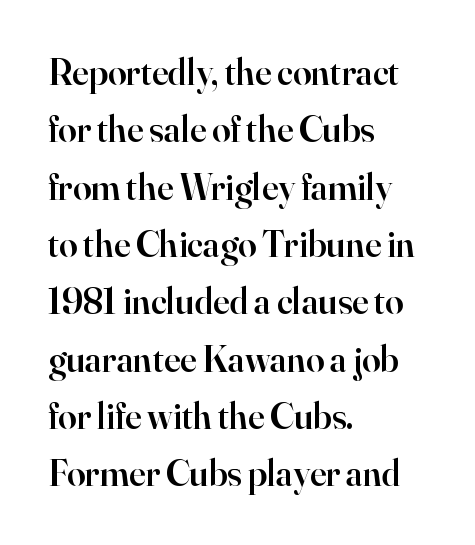
The image shows 37 px semibold serif type, upright; set left-aligned, normal line spacing (1.55x), normal letter spacing, not underlined; high stroke contrast and a small x-height.
